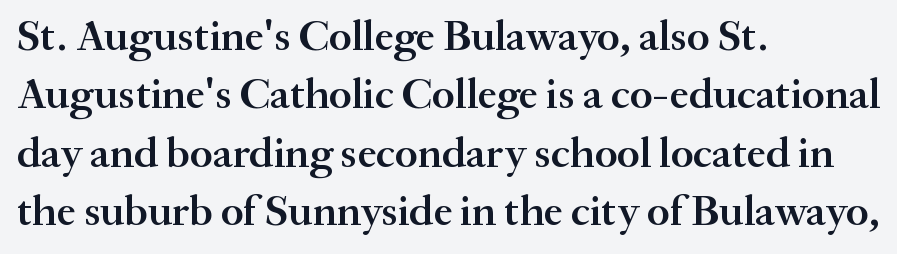
{"serif": "yes", "italic": "no", "bold": "semi", "weight": "semibold", "width": "normal", "stroke_contrast": "medium", "x_height": "small", "monospaced": "no", "underline": "no", "align": "left", "line_spacing": "normal", "line_spacing_ratio": 1.36, "letter_spacing": "normal", "letter_spacing_em": 0.0, "glyph_px": 43}
